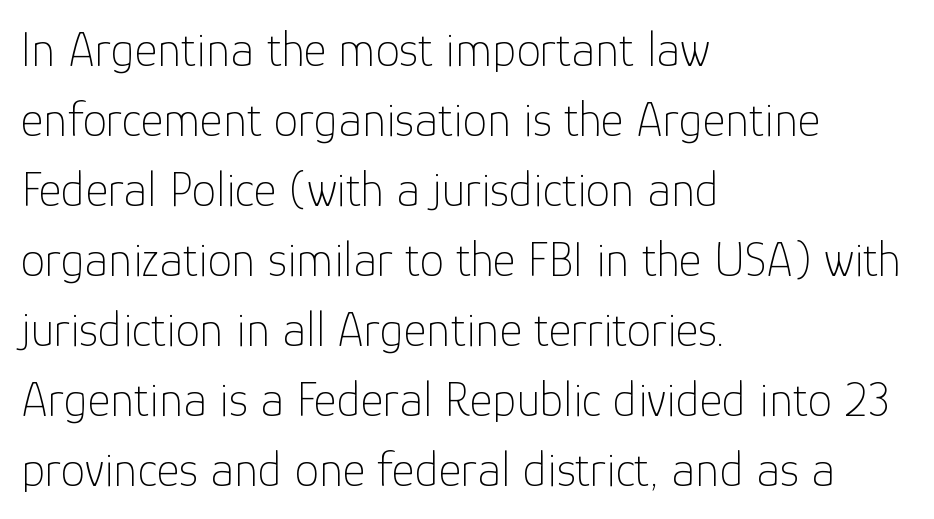
The image shows 49 px thin sans-serif type, upright; set left-aligned, normal line spacing (1.43x), normal letter spacing, not underlined; low stroke contrast and a medium x-height.
